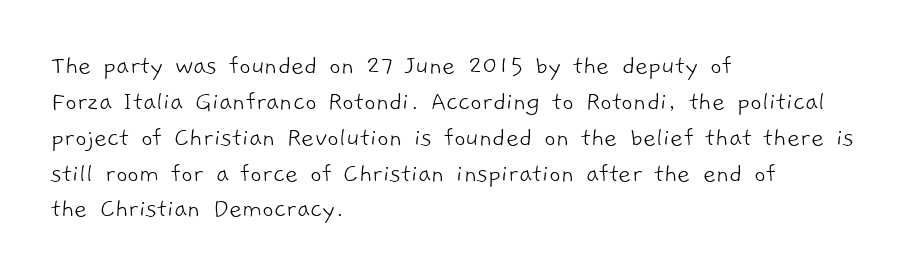
Q: Is the text bold? A: No.
Q: Is the typeface a serif or a sans-serif typeface? A: Sans-serif.
Q: Is the text underlined? A: No.
Q: How is the paragraph aligned? A: Left-aligned.
Q: Is the spacing between letters normal or unusually wide? A: Normal.
Q: Is the spacing between lines tight, normal or loose? A: Normal.
Q: Width (condensed, normal, or wide)? A: Normal.
Q: Stroke contrast? A: Low.
Q: x-height? A: Medium.
Q: Monospaced? A: No.
